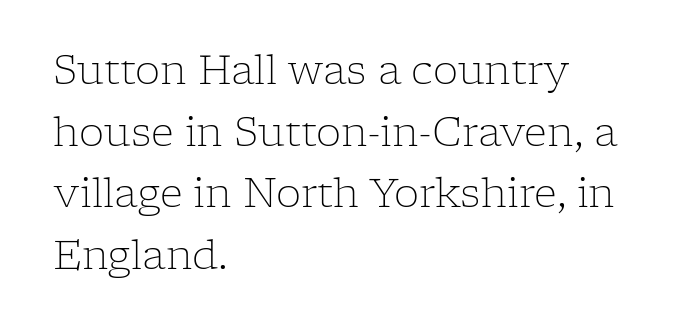
The image shows 40 px light serif type, upright; set left-aligned, normal line spacing (1.54x), normal letter spacing, not underlined; low stroke contrast and a medium x-height.
